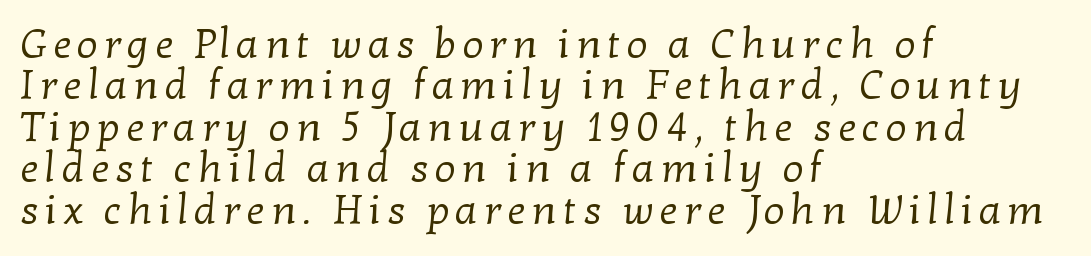
The rendering uses a small line-height, squeezing the rows. The strip under each line holds only bare page. You could not count columns in this text — the font is proportionally spaced. Weight: regular or lighter.
